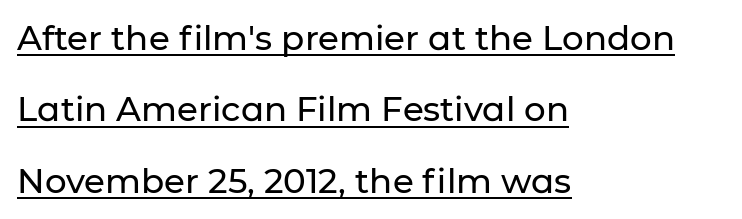
Q: Is the text italic (slanted)? A: No, it is upright.
Q: Is the typeface a serif or a sans-serif typeface? A: Sans-serif.
Q: Is the text underlined? A: Yes.
Q: How is the paragraph aligned? A: Left-aligned.
Q: Is the spacing between letters normal or unusually wide? A: Normal.
Q: Is the spacing between lines tight, normal or loose? A: Loose.
Q: Width (condensed, normal, or wide)? A: Normal.
Q: Stroke contrast? A: Low.
Q: x-height? A: Medium.
Q: Monospaced? A: No.
